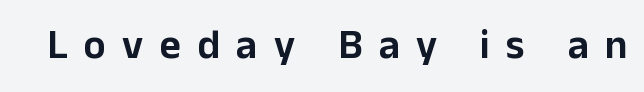
The image shows 41 px sans-serif type, upright; set unusually wide letter spacing (+0.4 em), not underlined; low stroke contrast and a medium x-height.
